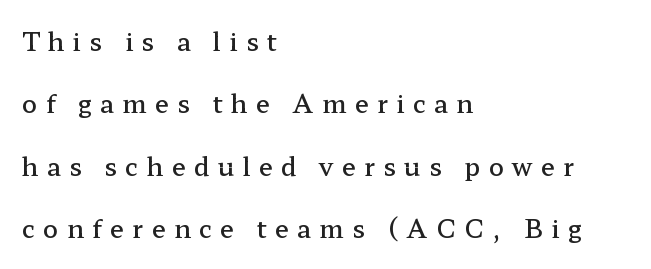
{"italic": "no", "bold": "semi", "underline": "no", "align": "left", "line_spacing": "loose", "line_spacing_ratio": 2.5, "letter_spacing": "wide", "letter_spacing_em": 0.33, "glyph_px": 25}
